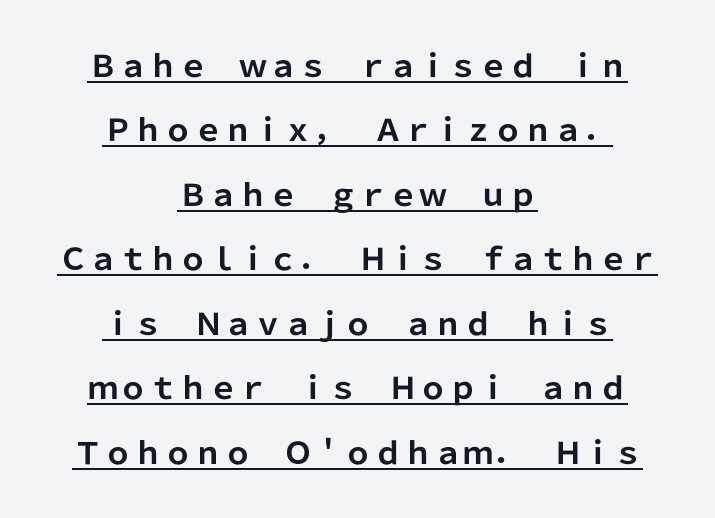
Typographic density is high because the face is bold. The lines in this sample share a center point and differ in where they start and stop. Honestly, the rows look like they've been pulled way apart. In terms of letterspacing, this is plain default setting. The lettering is marked with a stroke running underneath it.
